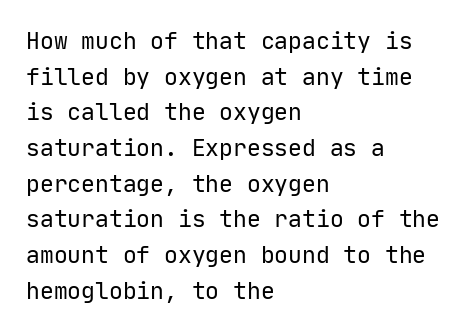
Q: Is the text bold? A: No.
Q: Is the text italic (slanted)? A: No, it is upright.
Q: Is the text underlined? A: No.
Q: How is the paragraph aligned? A: Left-aligned.
Q: Is the spacing between letters normal or unusually wide? A: Normal.
Q: Is the spacing between lines tight, normal or loose? A: Normal.
